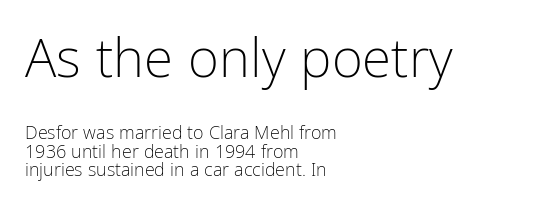
The image shows 53 px light, condensed sans-serif type, upright; set left-aligned, tight line spacing (1.02x), normal letter spacing, not underlined; the first (top) block is 2.94x larger; low stroke contrast and a medium x-height.
